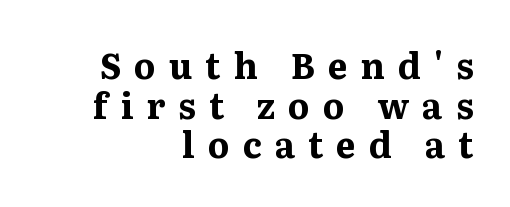
The image shows 35 px bold serif type, upright; set right-aligned, tight line spacing (1.13x), unusually wide letter spacing (+0.37 em), not underlined; medium stroke contrast and a medium x-height.
